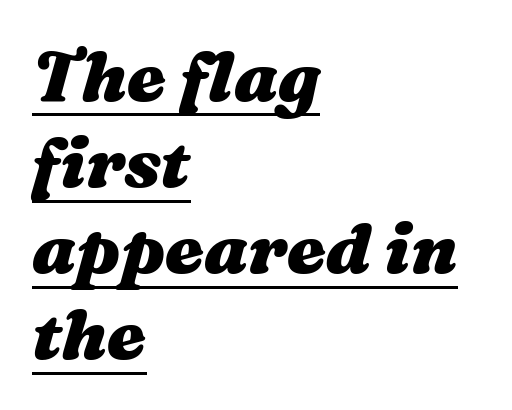
Q: Is the text bold? A: Yes.
Q: Is the text italic (slanted)? A: Yes, it leans right by about 16 degrees.
Q: Is the text underlined? A: Yes.
Q: How is the paragraph aligned? A: Left-aligned.
Q: Is the spacing between letters normal or unusually wide? A: Normal.
Q: Width (condensed, normal, or wide)? A: Wide.
Q: Stroke contrast? A: Medium.
Q: x-height? A: Medium.
Q: Monospaced? A: No.
